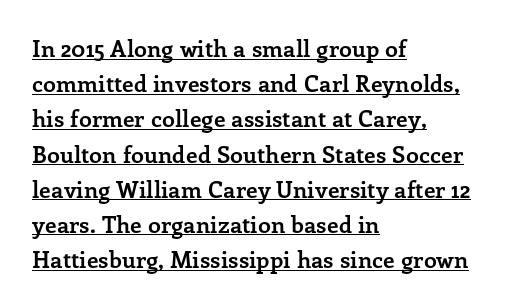
{"italic": "no", "bold": "yes", "underline": "yes", "align": "left", "line_spacing": "normal", "line_spacing_ratio": 1.53, "letter_spacing": "normal", "letter_spacing_em": 0.0, "glyph_px": 23}
